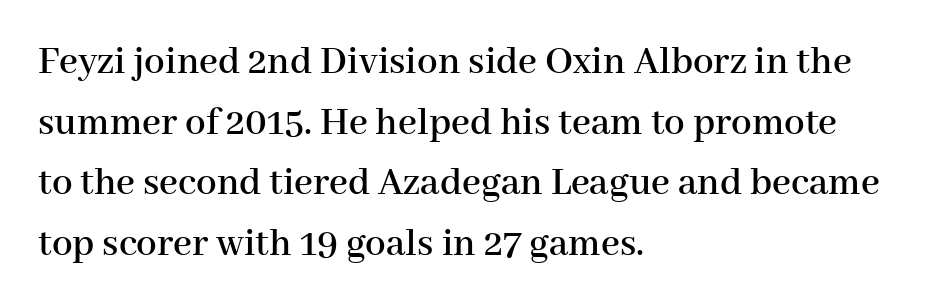
{"serif": "yes", "italic": "no", "width": "normal", "stroke_contrast": "high", "x_height": "medium", "monospaced": "no", "underline": "no", "align": "left", "line_spacing": "normal", "line_spacing_ratio": 1.48, "letter_spacing": "normal", "letter_spacing_em": 0.0, "glyph_px": 41}
